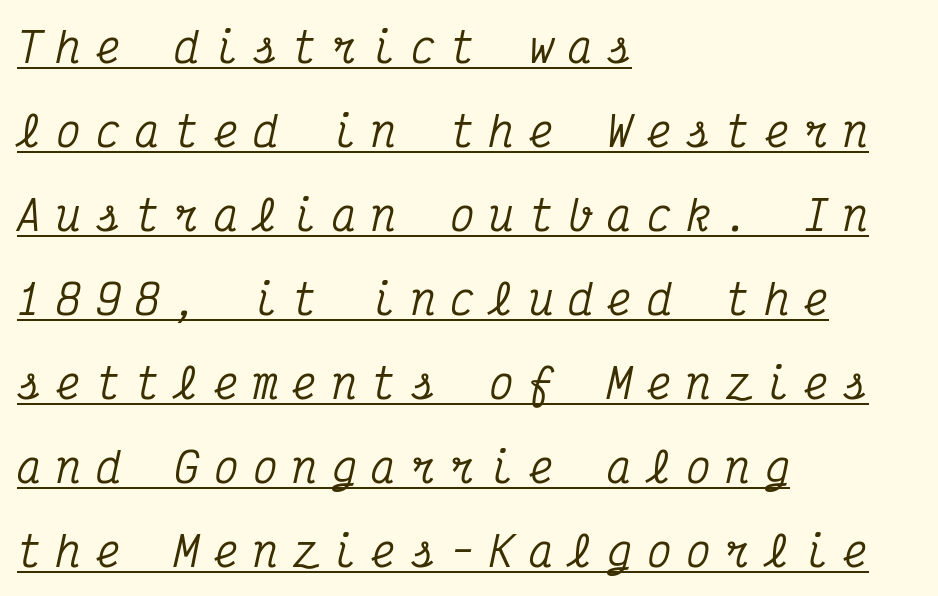
{"serif": "yes", "italic": "yes", "lean": "right", "slant_degrees": 12, "width": "condensed", "stroke_contrast": "medium", "x_height": "medium", "monospaced": "yes", "underline": "yes", "align": "left", "line_spacing": "loose", "line_spacing_ratio": 2.05, "letter_spacing": "wide", "letter_spacing_em": 0.36, "glyph_px": 41}
